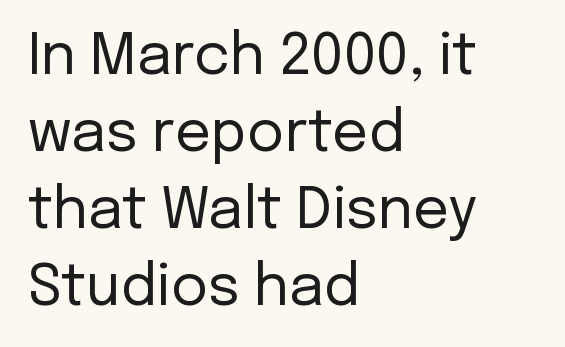
Is there much room between lines? A standard amount, neither cramped nor airy. Posture: vertical. Character widths vary here, with narrow letters taking less room than wide ones. The font family rendered here belongs to the sans-serif group. These lines keep a tight, regular rhythm from letter to letter.
